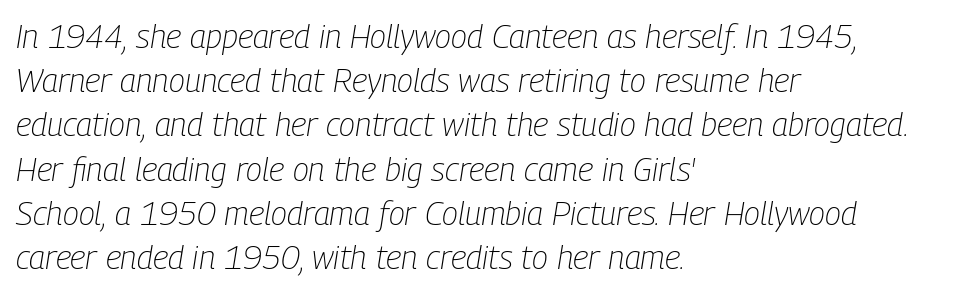
{"italic": "yes", "lean": "right", "slant_degrees": 9, "bold": "no", "weight": "light", "width": "condensed", "stroke_contrast": "low", "x_height": "medium", "monospaced": "no", "underline": "no", "align": "left", "line_spacing": "normal", "line_spacing_ratio": 1.34, "letter_spacing": "normal", "letter_spacing_em": 0.0, "glyph_px": 33}
